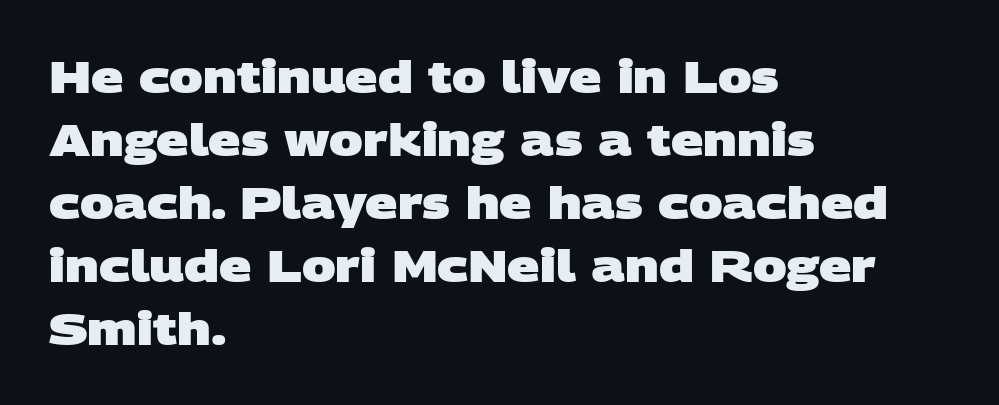
Q: Is the text bold? A: Yes.
Q: Is the typeface a serif or a sans-serif typeface? A: Sans-serif.
Q: Is the text underlined? A: No.
Q: How is the paragraph aligned? A: Left-aligned.
Q: Is the spacing between letters normal or unusually wide? A: Normal.
Q: Is the spacing between lines tight, normal or loose? A: Normal.
Q: Width (condensed, normal, or wide)? A: Wide.
Q: Stroke contrast? A: Low.
Q: x-height? A: Large.
Q: Monospaced? A: No.
